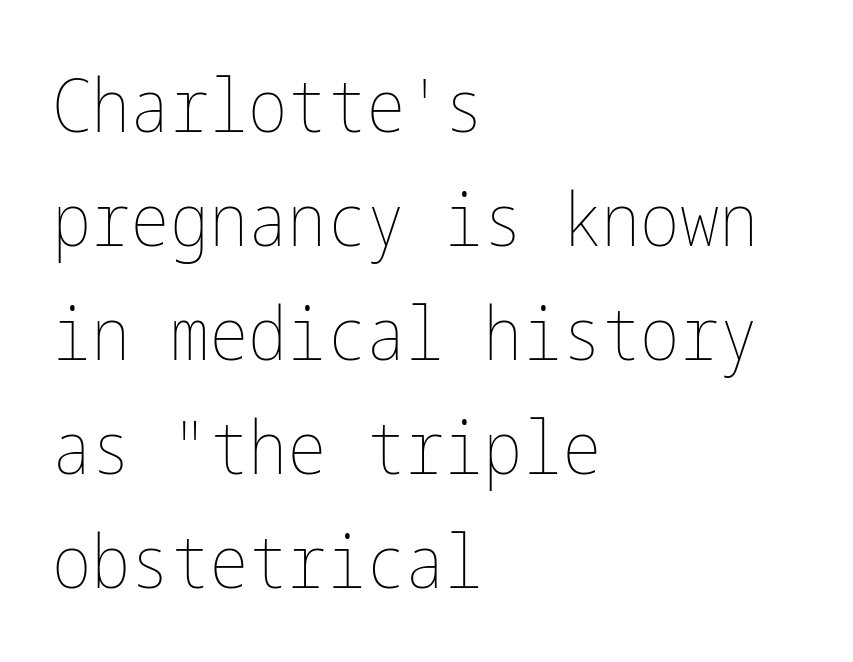
Q: Is the text bold? A: No.
Q: Is the text italic (slanted)? A: No, it is upright.
Q: Is the text underlined? A: No.
Q: How is the paragraph aligned? A: Left-aligned.
Q: Is the spacing between letters normal or unusually wide? A: Normal.
Q: Is the spacing between lines tight, normal or loose? A: Normal.
Q: Width (condensed, normal, or wide)? A: Condensed.
Q: Stroke contrast? A: Low.
Q: x-height? A: Medium.
